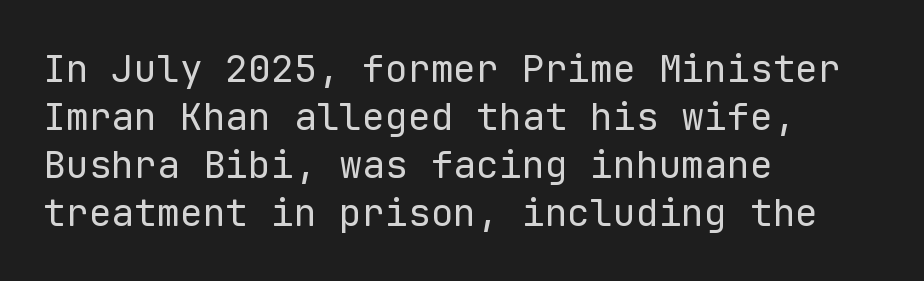
{"serif": "no", "italic": "no", "bold": "no", "weight": "regular", "width": "normal", "stroke_contrast": "low", "x_height": "medium", "monospaced": "yes", "underline": "no", "align": "left", "line_spacing": "normal", "line_spacing_ratio": 1.26, "letter_spacing": "normal", "letter_spacing_em": 0.0, "glyph_px": 38}
